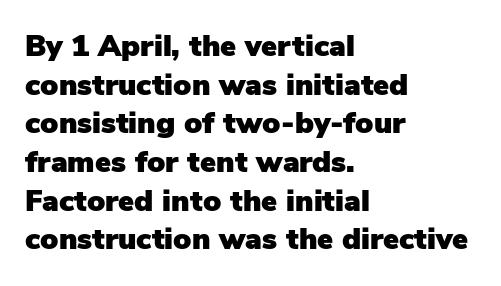
Q: Is the text italic (slanted)? A: No, it is upright.
Q: Is the typeface a serif or a sans-serif typeface? A: Sans-serif.
Q: Is the text underlined? A: No.
Q: How is the paragraph aligned? A: Left-aligned.
Q: Is the spacing between letters normal or unusually wide? A: Normal.
Q: Is the spacing between lines tight, normal or loose? A: Normal.
Q: Width (condensed, normal, or wide)? A: Normal.
Q: Stroke contrast? A: Low.
Q: x-height? A: Medium.
Q: Monospaced? A: No.
